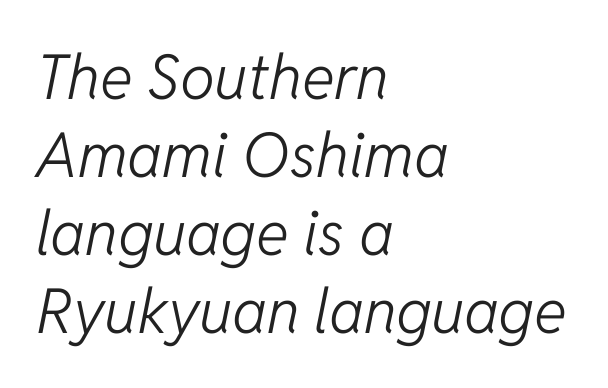
The image shows 62 px light type, italic (leaning right); set left-aligned, normal line spacing (1.26x), normal letter spacing, not underlined; low stroke contrast and a medium x-height.
